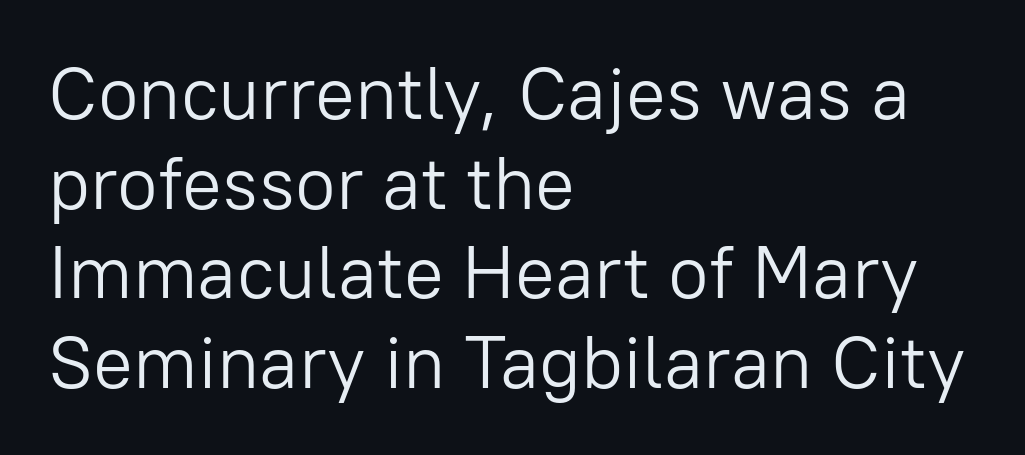
The image shows 74 px light sans-serif type, upright; set left-aligned, line spacing 1.21x, normal letter spacing, not underlined; low stroke contrast and a medium x-height.
